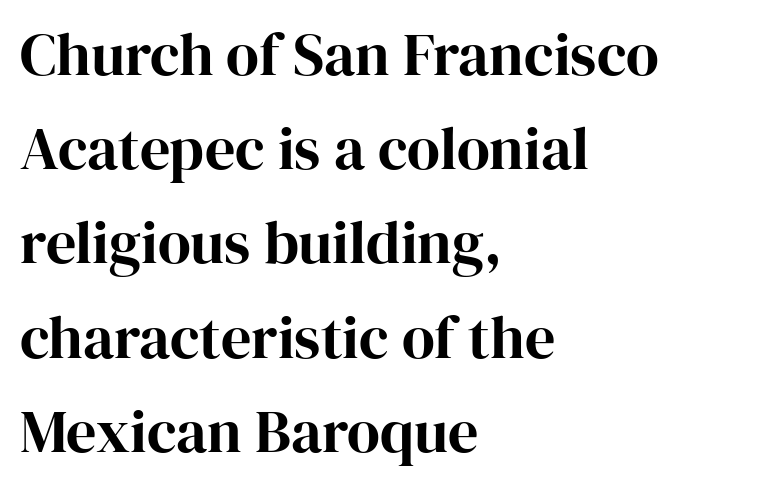
The image shows 60 px serif type, upright; set left-aligned, normal line spacing (1.57x), normal letter spacing, not underlined; high stroke contrast and a medium x-height.
